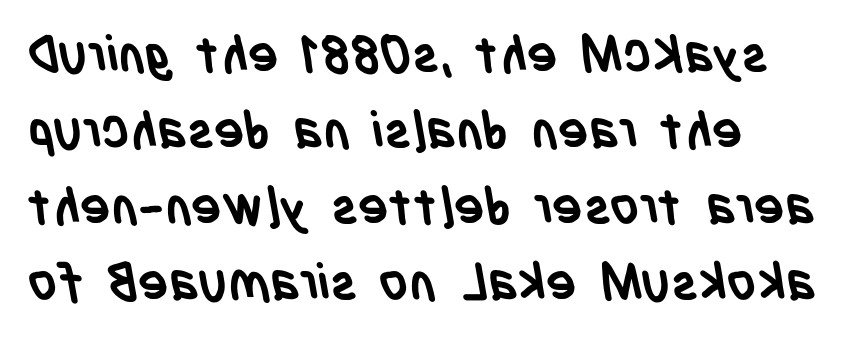
{"serif": "no", "bold": "yes", "weight": "semibold", "width": "condensed", "stroke_contrast": "low", "x_height": "large", "monospaced": "no", "underline": "no", "align": "left", "line_spacing": "normal", "line_spacing_ratio": 1.49, "letter_spacing": "normal", "letter_spacing_em": 0.0, "glyph_px": 51}
